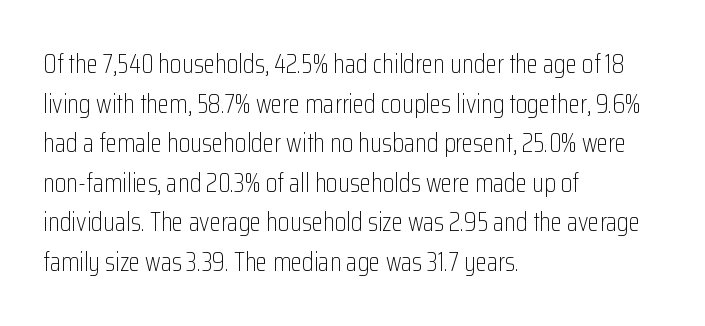
{"italic": "no", "bold": "no", "underline": "no", "align": "left", "line_spacing": "normal", "line_spacing_ratio": 1.52, "letter_spacing": "normal", "letter_spacing_em": 0.0, "glyph_px": 26}
